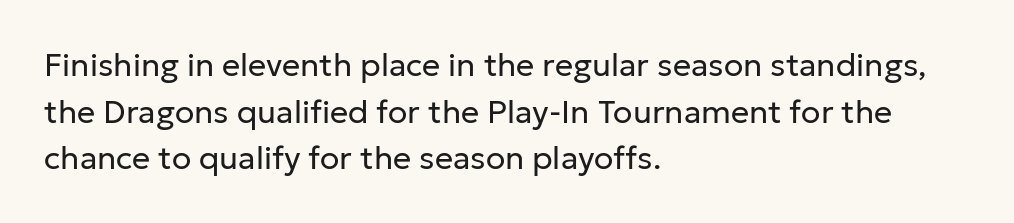
The image shows 32 px regular-weight sans-serif type, upright; set left-aligned, normal line spacing (1.46x), normal letter spacing, not underlined; low stroke contrast and a medium x-height.
